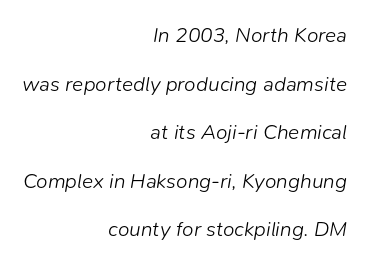
The image shows 21 px text type, italic (leaning right); set right-aligned, loose line spacing (2.31x), normal letter spacing, not underlined.
